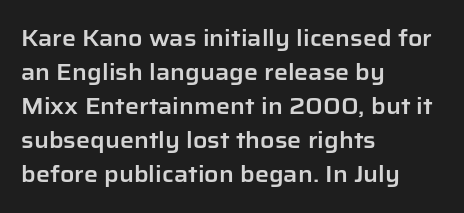
{"italic": "no", "underline": "no", "align": "left", "line_spacing": "normal", "line_spacing_ratio": 1.54, "letter_spacing": "normal", "letter_spacing_em": 0.0, "glyph_px": 22}
